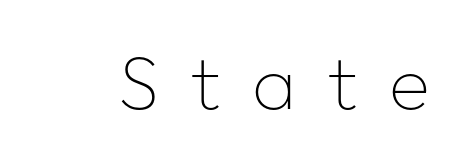
This sample uses an upright cut, with every glyph sitting square on the baseline. Regarding serifs, this sample does without them. The passage shown is typed in a proportional face where columns would drift. Caption: face not bold, strokes unweighted. A bare baseline throughout the passage.
